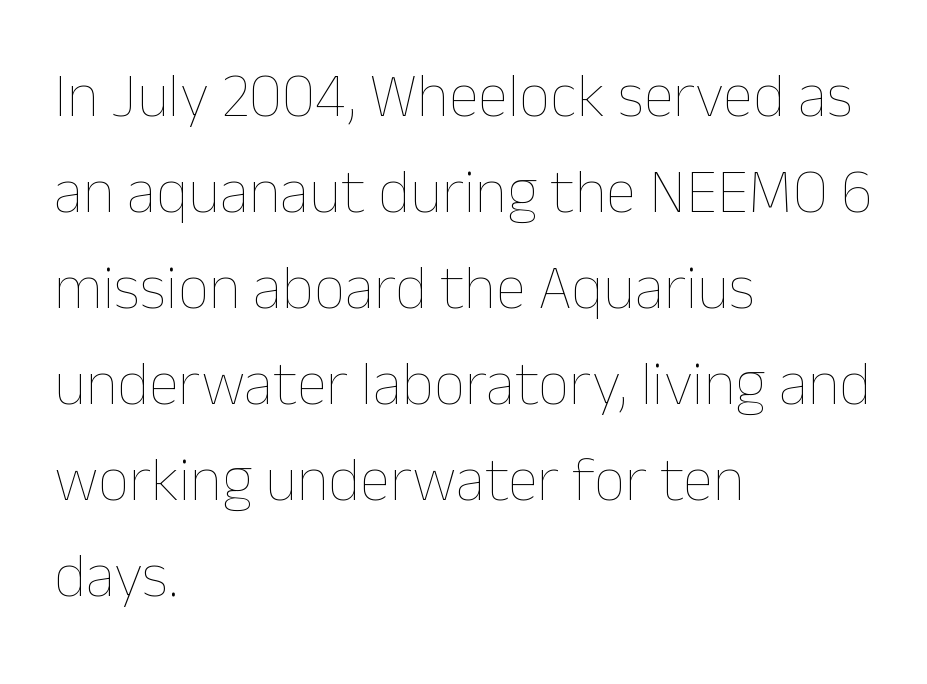
{"italic": "no", "bold": "no", "weight": "thin", "width": "normal", "stroke_contrast": "low", "x_height": "medium", "monospaced": "no", "underline": "no", "align": "left", "line_spacing": "normal", "line_spacing_ratio": 1.55, "letter_spacing": "normal", "letter_spacing_em": 0.0, "glyph_px": 62}
